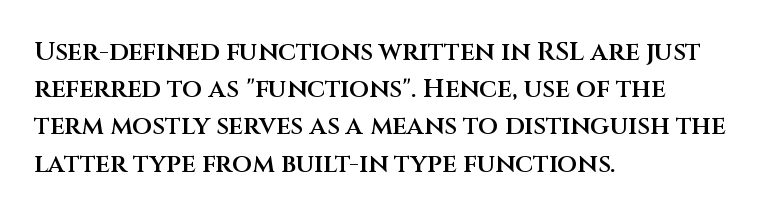
The strokes are fattened partway — semibold, not bold. The rendering uses a moderate line-height, typical for paragraphs. This sample uses plain, unmodified letter spacing. Any mark beneath the type? The region is blank.
